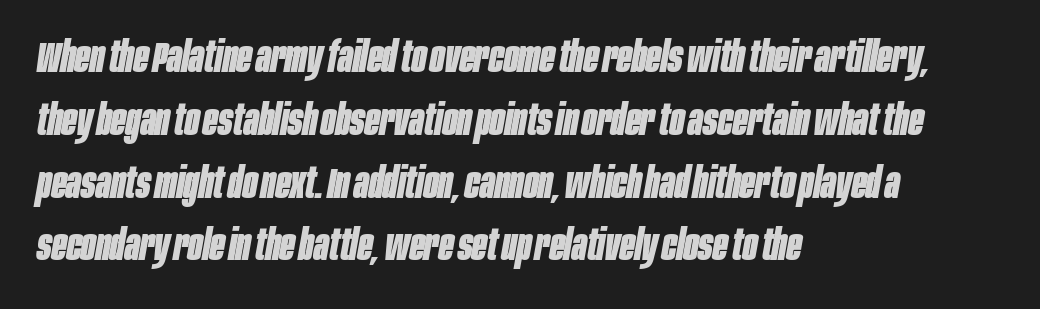
The image shows 43 px bold, condensed type, italic (leaning right); set left-aligned, normal line spacing (1.46x), normal letter spacing, not underlined; low stroke contrast and a large x-height.
